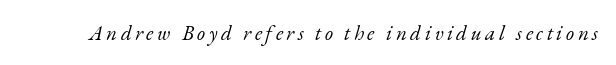
{"italic": "yes", "lean": "right", "slant_degrees": 17, "bold": "no", "underline": "no", "glyph_px": 21}
